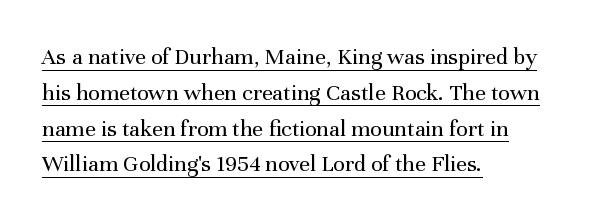
{"italic": "no", "bold": "no", "underline": "yes", "align": "left", "line_spacing": "normal", "line_spacing_ratio": 1.49, "letter_spacing": "normal", "letter_spacing_em": 0.0, "glyph_px": 24}
